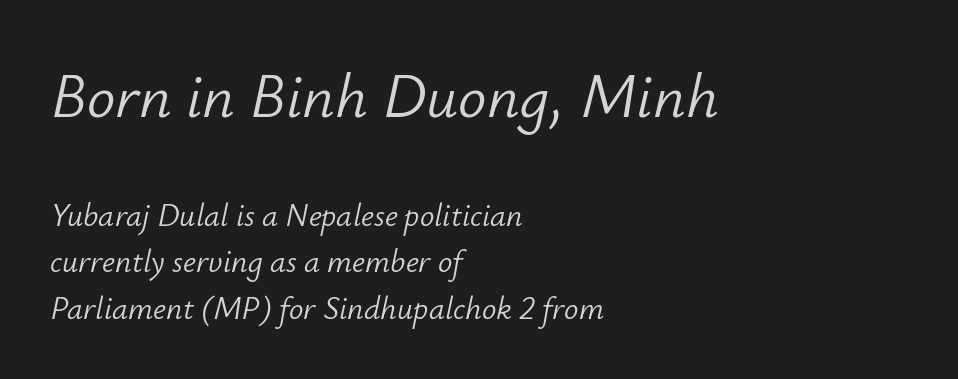
Q: Is the text bold? A: No.
Q: Is the text italic (slanted)? A: Yes, it leans right by about 12 degrees.
Q: Is the text underlined? A: No.
Q: How is the paragraph aligned? A: Left-aligned.
Q: Is the spacing between letters normal or unusually wide? A: Normal.
Q: Is the spacing between lines tight, normal or loose? A: Normal.
Q: Which block of text is set in a larger size, the first (top) or the second (bottom)? A: The first (top) one.
Q: Width (condensed, normal, or wide)? A: Normal.
Q: Stroke contrast? A: Low.
Q: x-height? A: Small.
Q: Monospaced? A: No.
